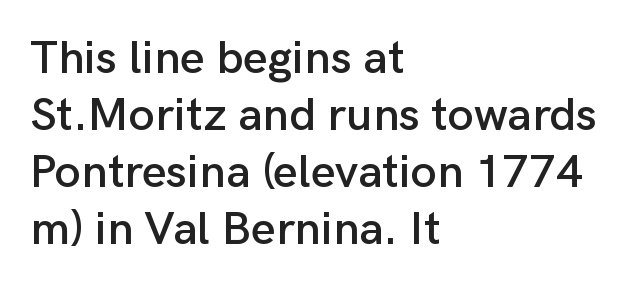
{"serif": "no", "italic": "no", "width": "normal", "stroke_contrast": "low", "x_height": "medium", "monospaced": "no", "underline": "no", "align": "left", "line_spacing_ratio": 1.21, "letter_spacing": "normal", "letter_spacing_em": 0.0, "glyph_px": 47}
